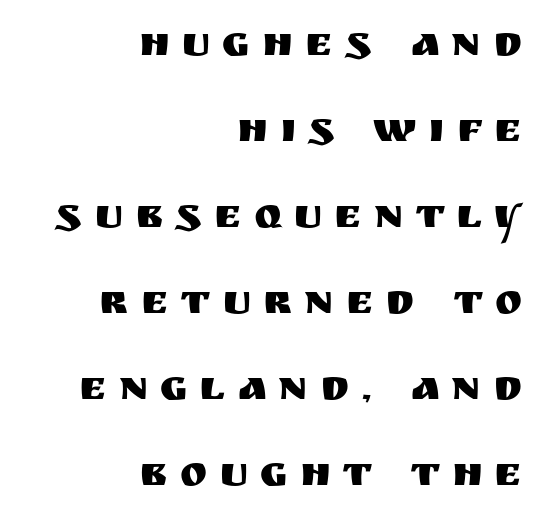
{"serif": "no", "italic": "no", "width": "normal", "stroke_contrast": "medium", "x_height": "large", "monospaced": "no", "underline": "no", "align": "right", "line_spacing": "loose", "line_spacing_ratio": 2.1, "letter_spacing": "wide", "letter_spacing_em": 0.3, "glyph_px": 41}
